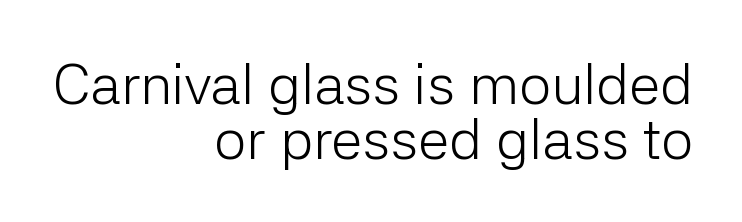
The image shows 57 px light sans-serif type, upright; set right-aligned, tight line spacing (0.96x), normal letter spacing, not underlined; low stroke contrast and a medium x-height.
